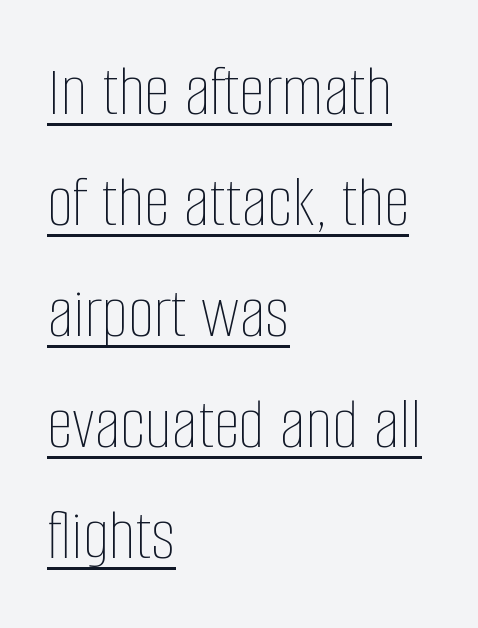
Q: Is the text bold? A: No.
Q: Is the text italic (slanted)? A: No, it is upright.
Q: Is the text underlined? A: Yes.
Q: How is the paragraph aligned? A: Left-aligned.
Q: Is the spacing between letters normal or unusually wide? A: Normal.
Q: Is the spacing between lines tight, normal or loose? A: Normal.
Q: Width (condensed, normal, or wide)? A: Condensed.
Q: Stroke contrast? A: Low.
Q: x-height? A: Large.
Q: Monospaced? A: No.
